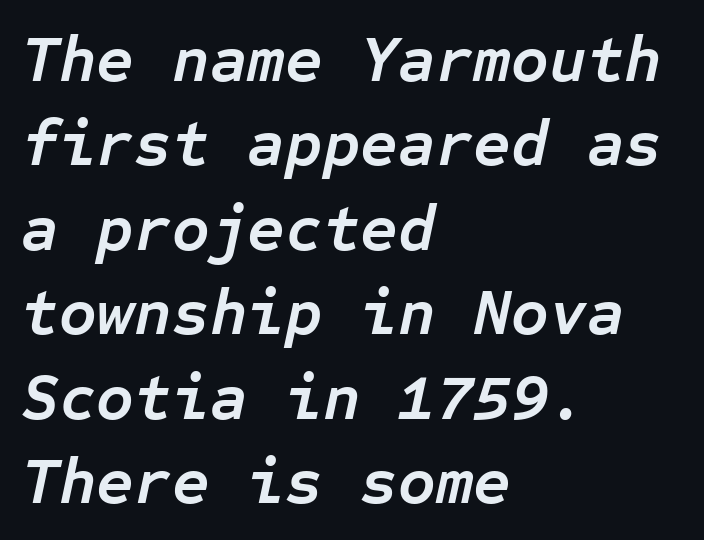
{"italic": "yes", "lean": "right", "slant_degrees": 12, "bold": "yes", "weight": "semibold", "width": "normal", "stroke_contrast": "low", "x_height": "medium", "monospaced": "yes", "underline": "no", "align": "left", "line_spacing": "normal", "line_spacing_ratio": 1.3, "letter_spacing": "normal", "letter_spacing_em": 0.0, "glyph_px": 65}
